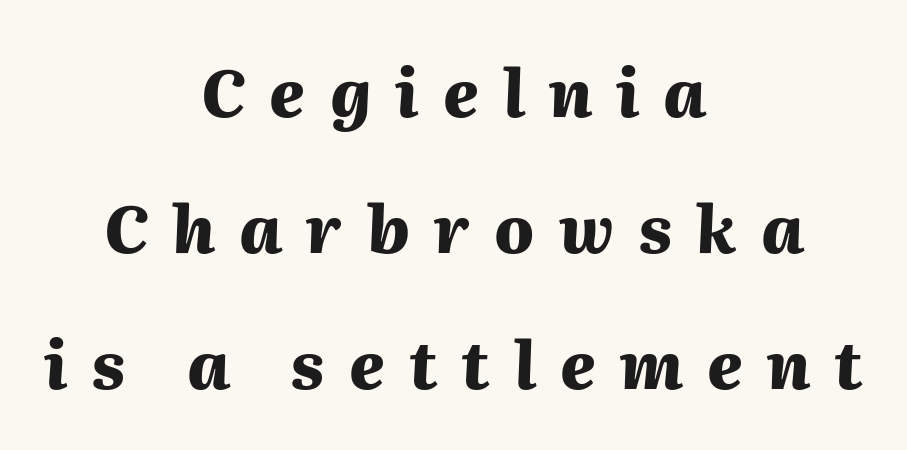
The image shows 65 px heavy type, italic (leaning right); set centered, loose line spacing (2.09x), unusually wide letter spacing (+0.37 em), not underlined; medium stroke contrast and a medium x-height.
